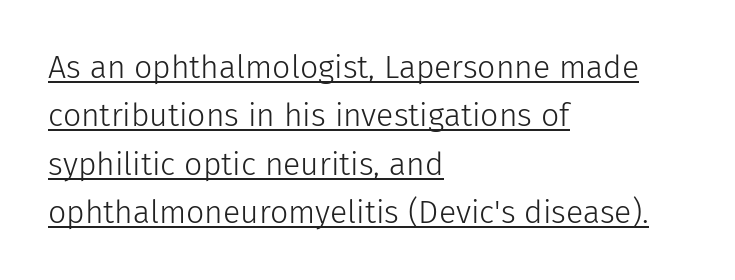
{"serif": "no", "italic": "no", "bold": "no", "weight": "light", "width": "normal", "stroke_contrast": "low", "x_height": "medium", "monospaced": "no", "underline": "yes", "align": "left", "line_spacing": "normal", "line_spacing_ratio": 1.51, "letter_spacing": "normal", "letter_spacing_em": 0.0, "glyph_px": 32}
